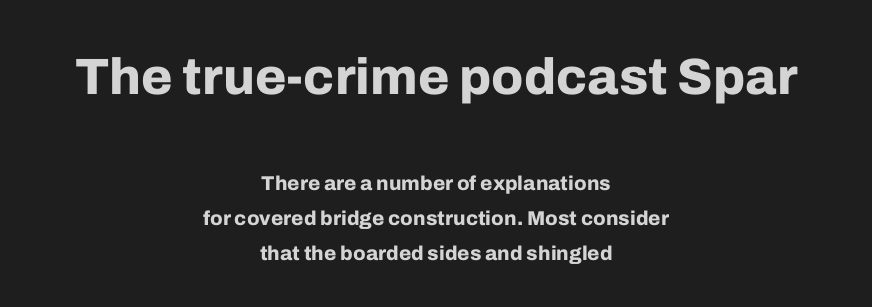
One-word summary of the alignment: center. The rendering shows plain stroke endings on the letterforms — a sans-serif design. The space beneath each line is pristine and unruled. Here the glyphs are tracked normally, forming tight word shapes. Varying glyph widths throughout — classic text-font behaviour.
